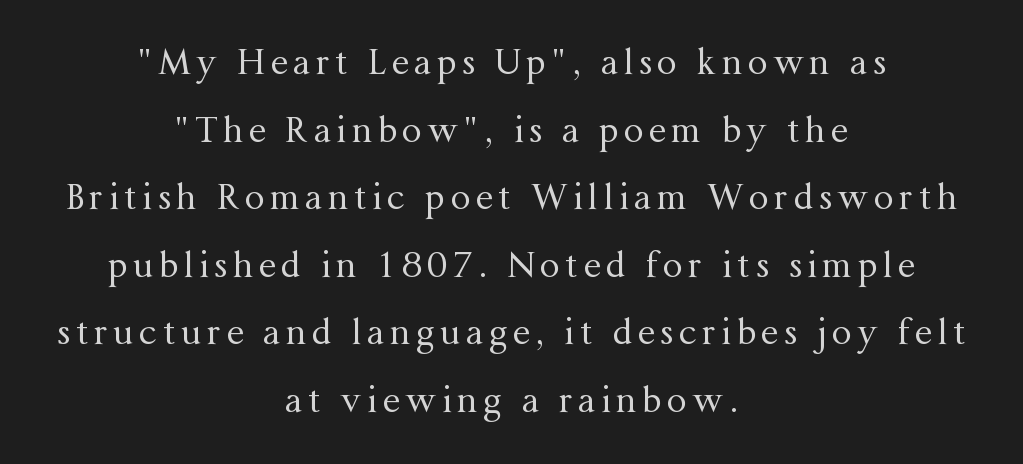
{"serif": "yes", "italic": "no", "bold": "no", "weight": "regular", "width": "normal", "stroke_contrast": "medium", "x_height": "medium", "monospaced": "no", "underline": "no", "align": "center", "line_spacing": "loose", "line_spacing_ratio": 1.93, "glyph_px": 35}
